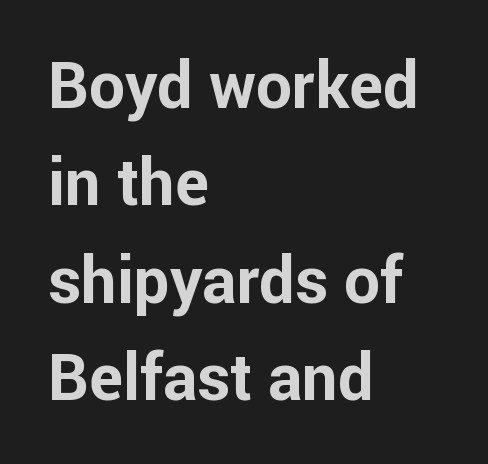
The typeface chosen for these lines omits serifs. The type sits square on the baseline with zero lean. Think of a printed novel: that variable character pitch is what you see here. The rendering uses a bold face; every stroke is thick and dark.
